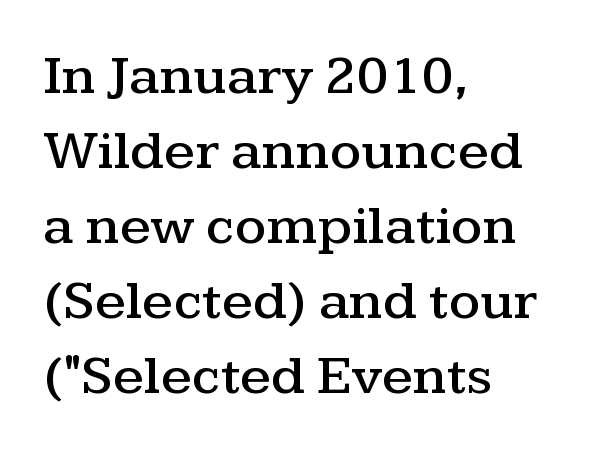
{"serif": "yes", "italic": "no", "width": "wide", "stroke_contrast": "medium", "x_height": "medium", "monospaced": "no", "underline": "no", "align": "left", "line_spacing": "normal", "line_spacing_ratio": 1.34, "letter_spacing": "normal", "letter_spacing_em": 0.0, "glyph_px": 56}
